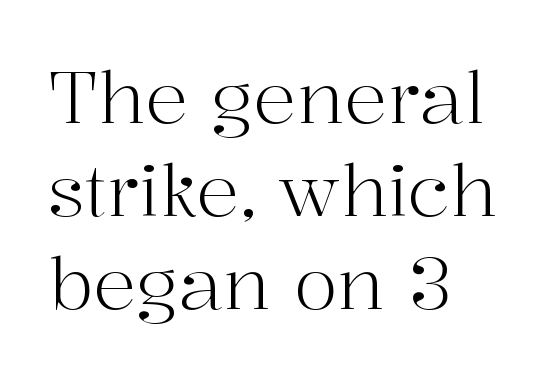
{"serif": "yes", "italic": "no", "bold": "no", "weight": "light", "width": "normal", "stroke_contrast": "high", "x_height": "medium", "monospaced": "no", "underline": "no", "align": "left", "line_spacing": "normal", "line_spacing_ratio": 1.29, "letter_spacing": "normal", "letter_spacing_em": 0.0, "glyph_px": 72}
